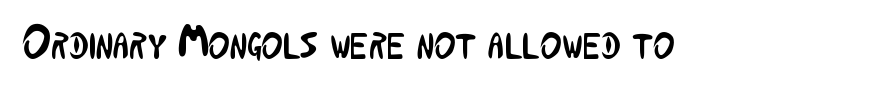
The image shows 46 px regular-weight, condensed sans-serif type, upright; set normal letter spacing, not underlined; low stroke contrast and a medium x-height.
